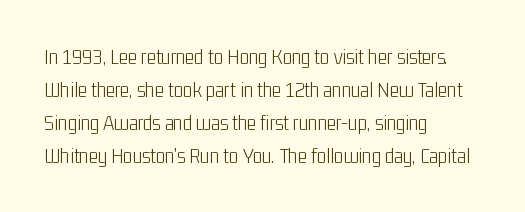
{"italic": "no", "bold": "no", "underline": "no", "align": "left", "line_spacing": "normal", "line_spacing_ratio": 1.5, "letter_spacing": "normal", "letter_spacing_em": 0.0, "glyph_px": 22}
